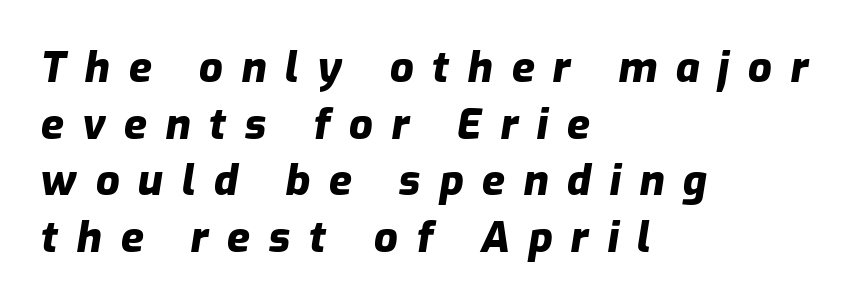
A dark, heavy texture on the line: the type is bold. Visually the block forms a straight wall on the left and a jagged coastline on the right. The face used here has a pronounced slope to its letters. How would I describe the line gaps? Plain and ordinary. Loose tracking; the words dissolve into strings of separated letters.
